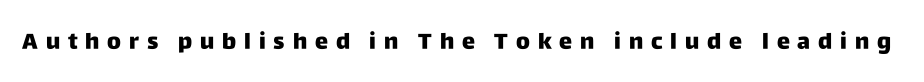
Q: Is the text italic (slanted)? A: No, it is upright.
Q: Is the text underlined? A: No.
Q: Is the spacing between letters normal or unusually wide? A: Unusually wide.
